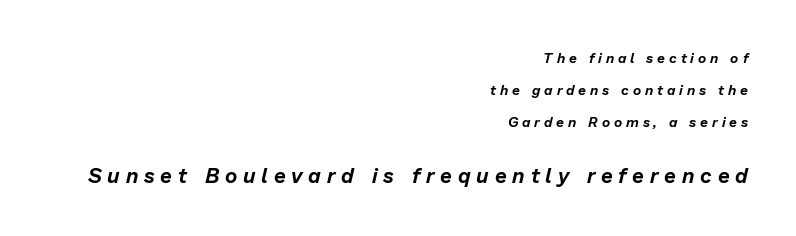
{"italic": "yes", "lean": "right", "slant_degrees": 13, "underline": "no", "align": "right", "line_spacing": "loose", "line_spacing_ratio": 2.28, "letter_spacing": "wide", "letter_spacing_em": 0.28, "larger_block": "second", "size_ratio": 1.5, "glyph_px": 21}
